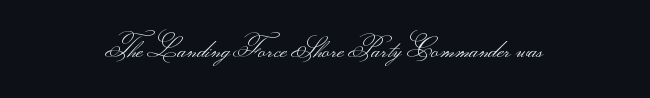
Q: Is the text bold? A: No.
Q: Is the text italic (slanted)? A: Yes.
Q: Is the text underlined? A: No.
Q: How is the paragraph aligned? A: Centered.
Q: Is the spacing between letters normal or unusually wide? A: Normal.
